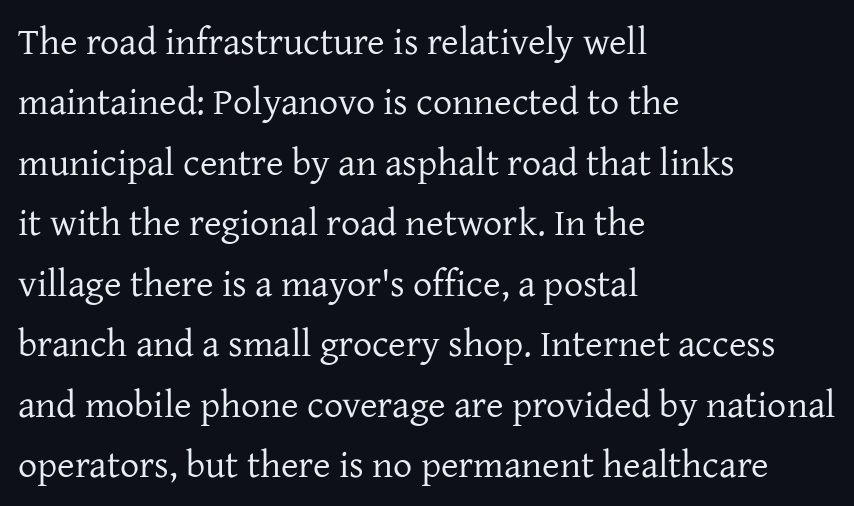
The image shows 38 px regular-weight serif type, upright; set left-aligned, normal line spacing (1.59x), normal letter spacing, not underlined; low stroke contrast and a medium x-height.
